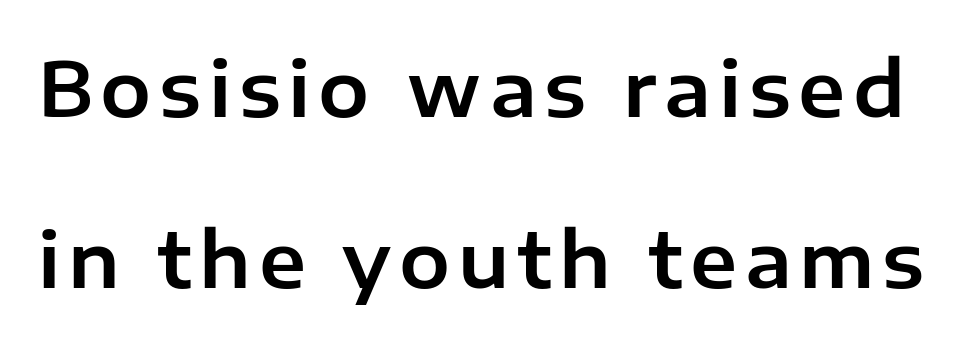
Q: Is the text italic (slanted)? A: No, it is upright.
Q: Is the typeface a serif or a sans-serif typeface? A: Sans-serif.
Q: Is the text underlined? A: No.
Q: Is the spacing between lines tight, normal or loose? A: Loose.
Q: Width (condensed, normal, or wide)? A: Normal.
Q: Stroke contrast? A: Low.
Q: x-height? A: Medium.
Q: Monospaced? A: No.
